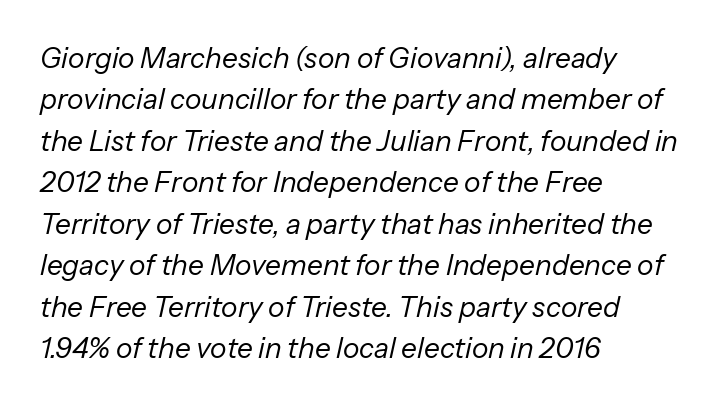
The image shows 28 px regular-weight type, italic (leaning right); set left-aligned, normal line spacing (1.48x), normal letter spacing, not underlined; low stroke contrast and a medium x-height.
